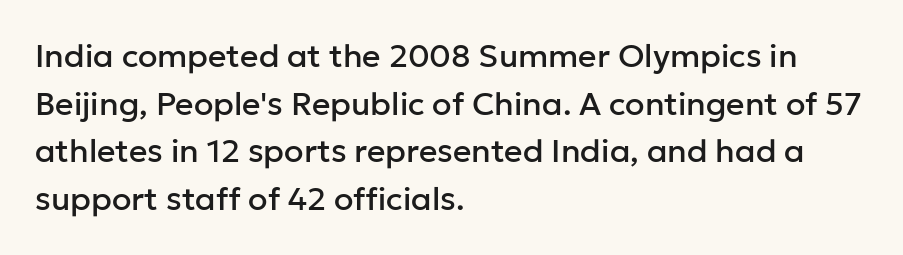
The image shows 32 px sans-serif type, upright; set left-aligned, normal line spacing (1.49x), normal letter spacing, not underlined; low stroke contrast and a medium x-height.
